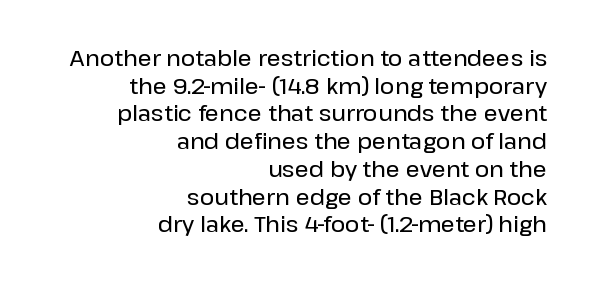
{"italic": "no", "underline": "no", "align": "right", "line_spacing": "normal", "line_spacing_ratio": 1.26, "letter_spacing": "normal", "letter_spacing_em": 0.0, "glyph_px": 22}
